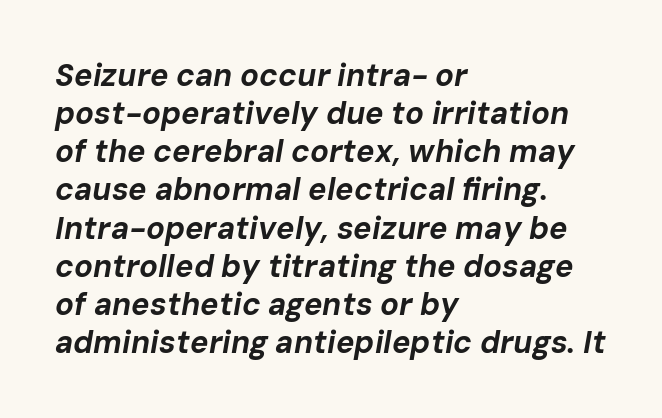
Is the type slanted? Yes — the strokes lean at a clear angle. Standard letterfit; no display-style spreading of the glyphs. All the whitespace from short lines collects on the right. Every letter is thick-stroked: bold, no question. The letters advance in unequal steps, a hallmark of proportional type.
